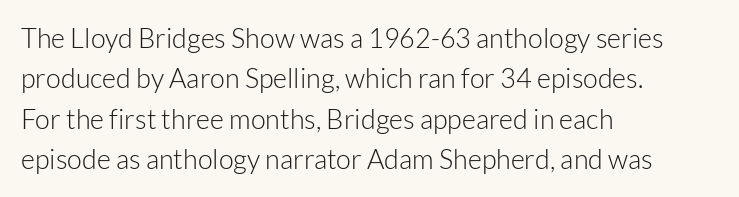
Q: Is the text bold? A: No.
Q: Is the text italic (slanted)? A: No, it is upright.
Q: Is the text underlined? A: No.
Q: How is the paragraph aligned? A: Left-aligned.
Q: Is the spacing between letters normal or unusually wide? A: Normal.
Q: Is the spacing between lines tight, normal or loose? A: Normal.
